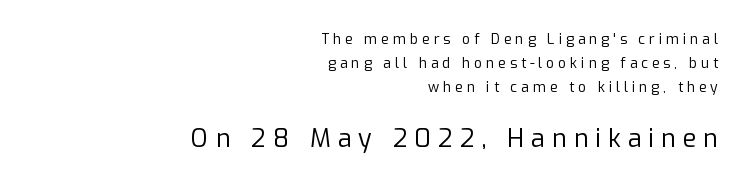
{"italic": "no", "bold": "no", "underline": "no", "align": "right", "line_spacing_ratio": 1.72, "letter_spacing": "wide", "letter_spacing_em": 0.28, "larger_block": "second", "size_ratio": 1.79, "glyph_px": 25}
